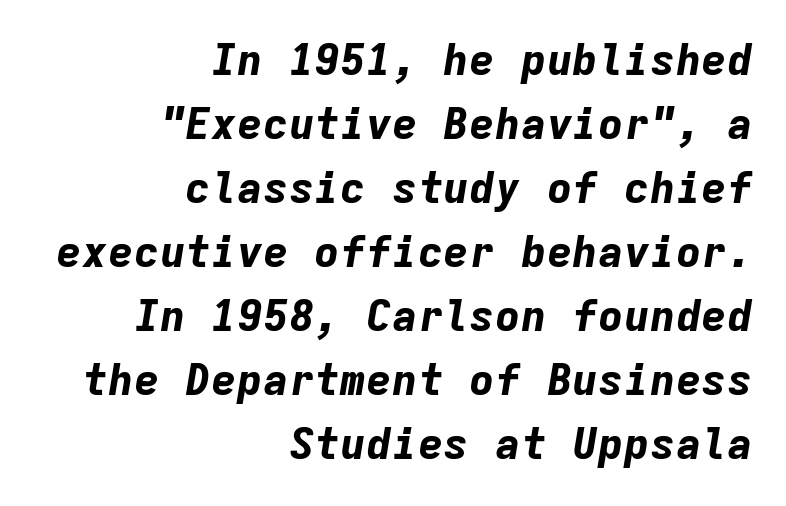
The image shows 43 px bold type, italic (leaning right), monospaced; set right-aligned, normal line spacing (1.49x), normal letter spacing, not underlined; low stroke contrast and a medium x-height.
